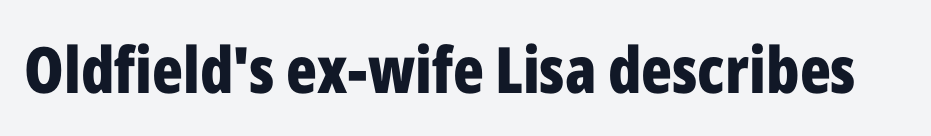
The image shows 64 px bold, condensed sans-serif type, upright; set normal letter spacing, not underlined; low stroke contrast and a medium x-height.
